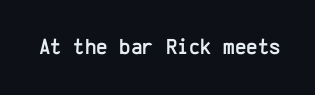
Q: Is the text italic (slanted)? A: No, it is upright.
Q: Is the text underlined? A: No.
Q: Is the spacing between letters normal or unusually wide? A: Normal.
